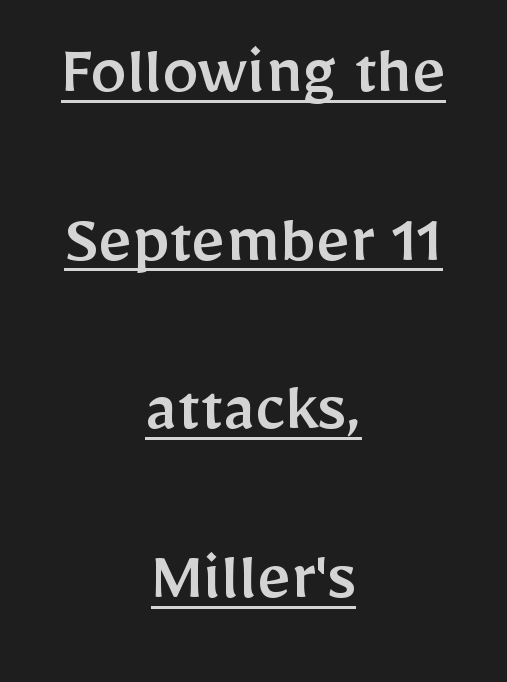
Q: Is the text italic (slanted)? A: No, it is upright.
Q: Is the typeface a serif or a sans-serif typeface? A: Sans-serif.
Q: Is the text underlined? A: Yes.
Q: How is the paragraph aligned? A: Centered.
Q: Is the spacing between letters normal or unusually wide? A: Normal.
Q: Is the spacing between lines tight, normal or loose? A: Loose.
Q: Width (condensed, normal, or wide)? A: Normal.
Q: Stroke contrast? A: Low.
Q: x-height? A: Medium.
Q: Monospaced? A: No.
